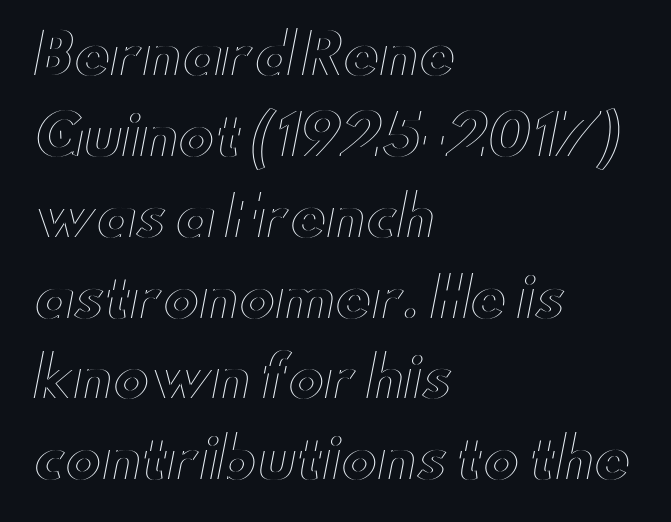
Q: Is the text italic (slanted)? A: Yes.
Q: Is the text underlined? A: No.
Q: How is the paragraph aligned? A: Left-aligned.
Q: Is the spacing between letters normal or unusually wide? A: Normal.
Q: Is the spacing between lines tight, normal or loose? A: Normal.
Q: Width (condensed, normal, or wide)? A: Wide.
Q: x-height? A: Small.
Q: Monospaced? A: No.
